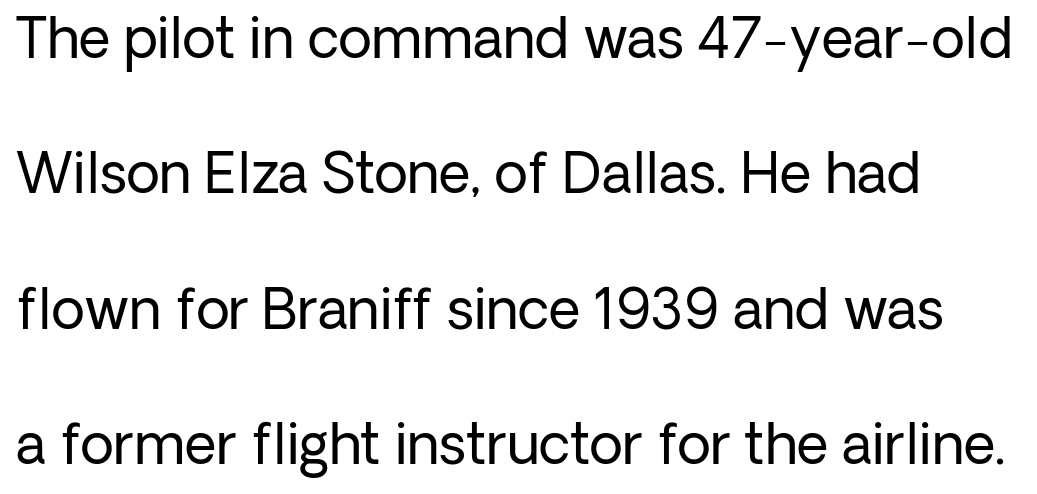
The image shows 55 px regular-weight sans-serif type, upright; set loose line spacing (2.46x), normal letter spacing, not underlined; low stroke contrast and a medium x-height.
